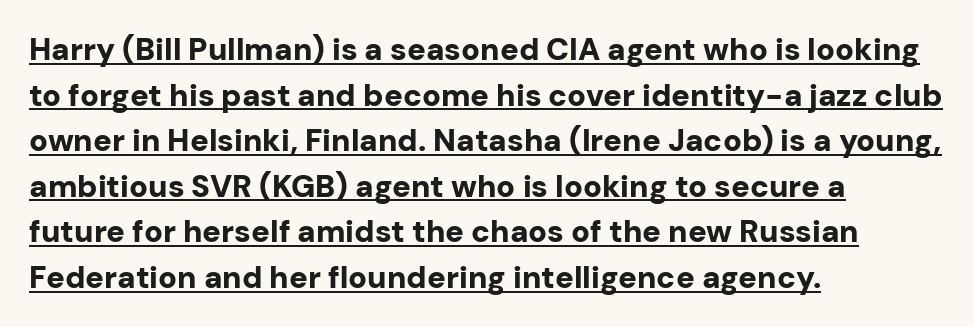
The image shows 31 px bold sans-serif type, upright; set left-aligned, normal line spacing (1.47x), normal letter spacing, underlined; low stroke contrast and a medium x-height.
